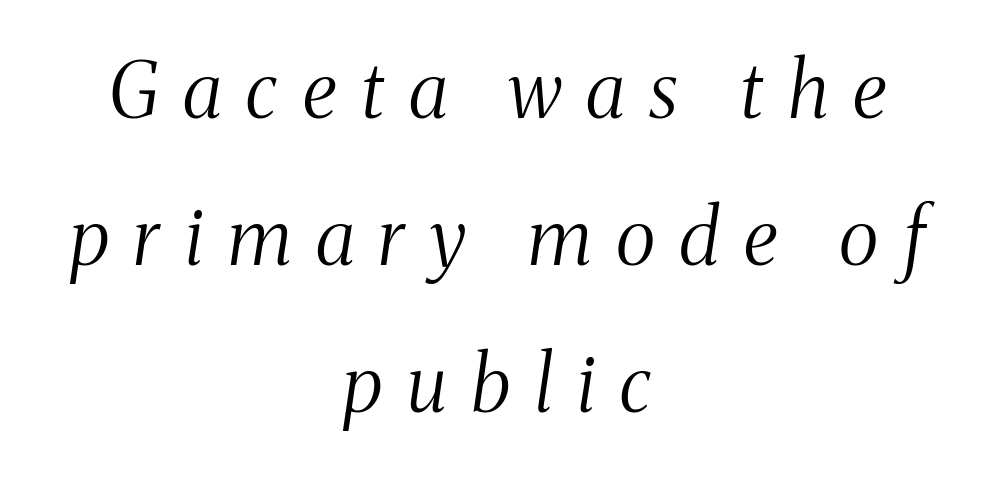
Q: Is the text bold? A: No.
Q: Is the text italic (slanted)? A: Yes, it leans right by about 8 degrees.
Q: Is the typeface a serif or a sans-serif typeface? A: Serif.
Q: Is the text underlined? A: No.
Q: How is the paragraph aligned? A: Centered.
Q: Is the spacing between letters normal or unusually wide? A: Unusually wide.
Q: Is the spacing between lines tight, normal or loose? A: Loose.
Q: Width (condensed, normal, or wide)? A: Condensed.
Q: Stroke contrast? A: Medium.
Q: x-height? A: Medium.
Q: Monospaced? A: No.
